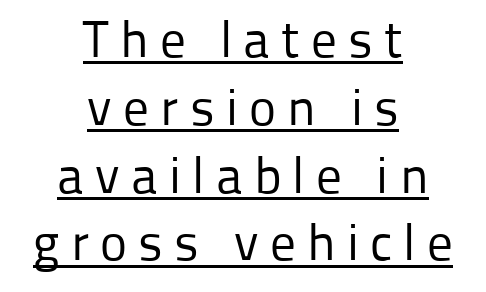
{"serif": "no", "italic": "no", "bold": "no", "weight": "regular", "width": "normal", "stroke_contrast": "low", "x_height": "medium", "monospaced": "no", "underline": "yes", "align": "center", "line_spacing": "normal", "line_spacing_ratio": 1.33, "letter_spacing": "wide", "letter_spacing_em": 0.22, "glyph_px": 51}
